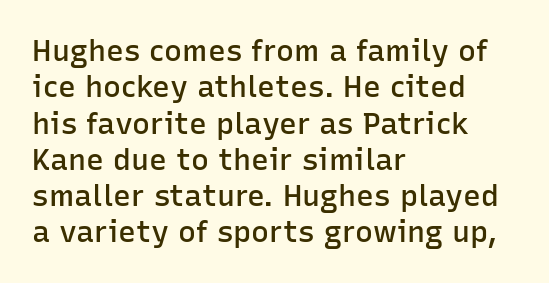
Spacing between characters is what you'd get straight out of the box. Is this a sans? Yes — the strokes have no serifs. This sample is left-justified, so line endings fall wherever the words run out. This is the regular roman posture of the typeface. Nobody drew a line under any word here. Typesetter's note: demi weight, one step under bold.
